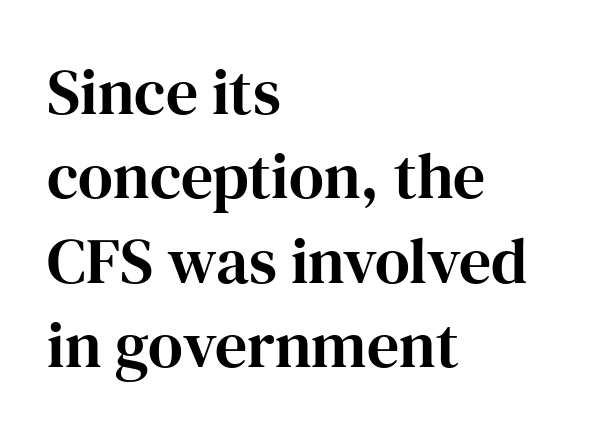
Character widths vary here, with narrow letters taking less room than wide ones. The block of text has a typical density, with ordinary space between rows. Only glyphs here, with clear space below each row. Notice how the stems are strictly vertical — no italics here. This rendering uses left alignment, leaving the right contour irregular. The rendering keeps characters at their native spacing.
